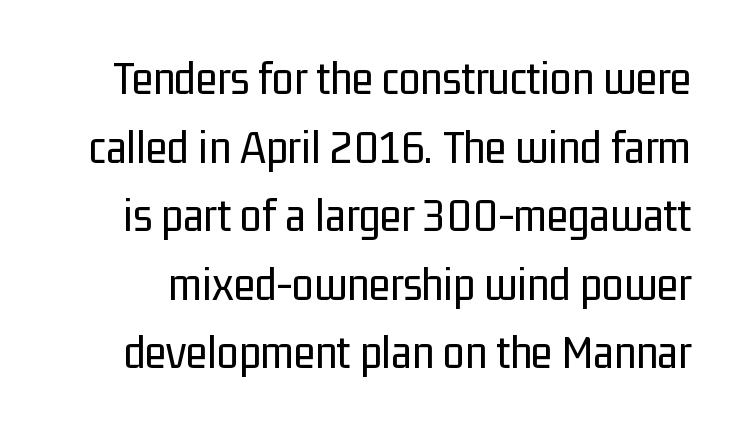
Q: Is the text bold? A: No.
Q: Is the text italic (slanted)? A: No, it is upright.
Q: Is the typeface a serif or a sans-serif typeface? A: Sans-serif.
Q: Is the text underlined? A: No.
Q: Is the spacing between letters normal or unusually wide? A: Normal.
Q: Is the spacing between lines tight, normal or loose? A: Normal.
Q: Width (condensed, normal, or wide)? A: Condensed.
Q: Stroke contrast? A: Low.
Q: x-height? A: Medium.
Q: Monospaced? A: No.
